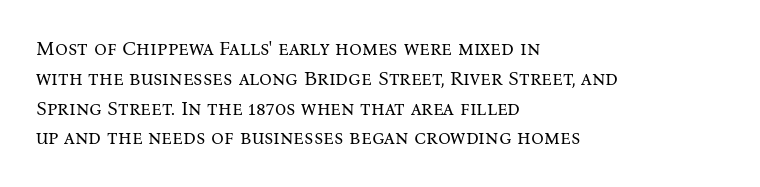
{"italic": "no", "bold": "no", "underline": "no", "align": "left", "line_spacing": "normal", "line_spacing_ratio": 1.49, "letter_spacing": "normal", "letter_spacing_em": 0.0, "glyph_px": 20}
